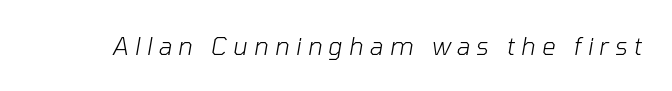
{"italic": "yes", "lean": "right", "slant_degrees": 10, "bold": "no", "underline": "no", "letter_spacing": "wide", "letter_spacing_em": 0.26, "glyph_px": 24}
